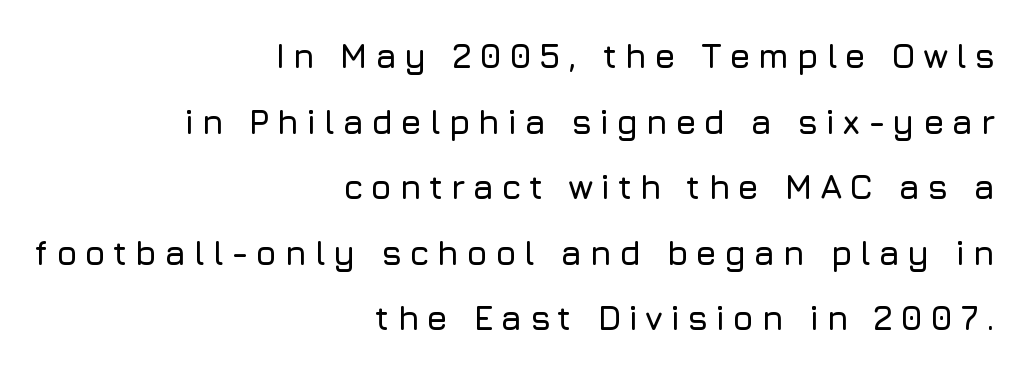
Q: Is the text italic (slanted)? A: No, it is upright.
Q: Is the typeface a serif or a sans-serif typeface? A: Sans-serif.
Q: Is the text underlined? A: No.
Q: How is the paragraph aligned? A: Right-aligned.
Q: Is the spacing between letters normal or unusually wide? A: Unusually wide.
Q: Is the spacing between lines tight, normal or loose? A: Loose.
Q: Width (condensed, normal, or wide)? A: Normal.
Q: Stroke contrast? A: Low.
Q: x-height? A: Medium.
Q: Monospaced? A: No.
